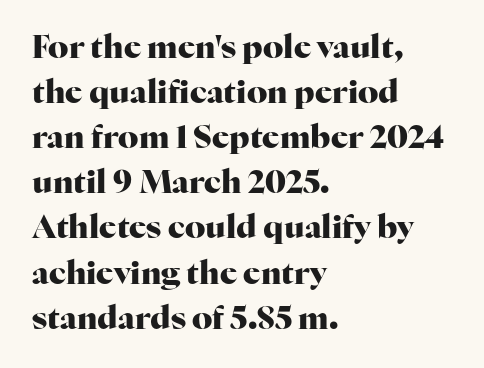
The image shows 32 px heavy serif type, upright; set left-aligned, normal line spacing (1.41x), normal letter spacing, not underlined; high stroke contrast and a medium x-height.
